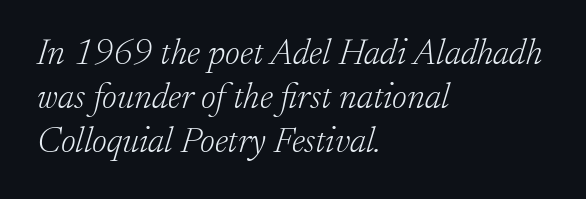
The face used here is seriffed, in the tradition of book romans. Rendered with sloped, italic letterforms. A typesetter would call this proportional, since set widths differ per character. Words appear dense and cohesive because spacing is normal.
